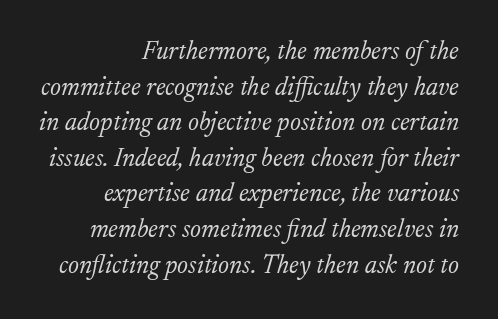
{"italic": "yes", "lean": "right", "slant_degrees": 17, "bold": "no", "underline": "no", "align": "right", "line_spacing": "normal", "line_spacing_ratio": 1.37, "letter_spacing": "normal", "letter_spacing_em": 0.0, "glyph_px": 26}
